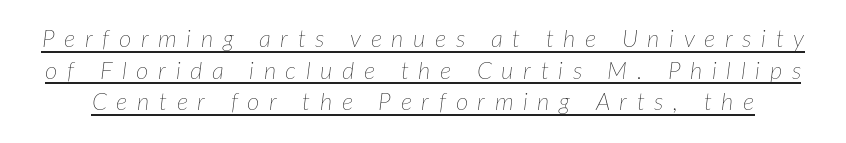
The image shows 24 px text type, italic (leaning right); set normal line spacing (1.32x), unusually wide letter spacing (+0.4 em), underlined.
